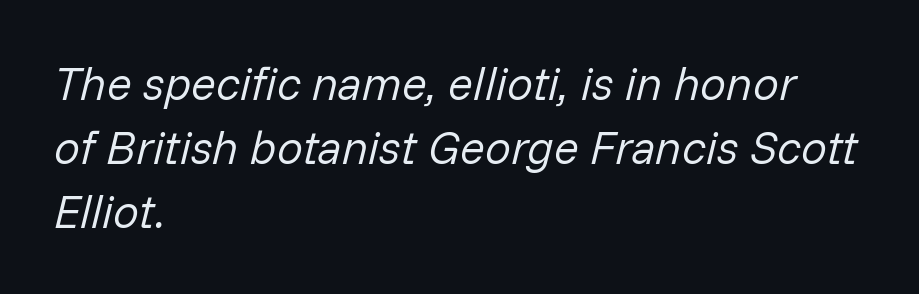
The image shows 46 px regular-weight type, italic (leaning right); set left-aligned, normal line spacing (1.39x), normal letter spacing, not underlined; low stroke contrast and a medium x-height.
